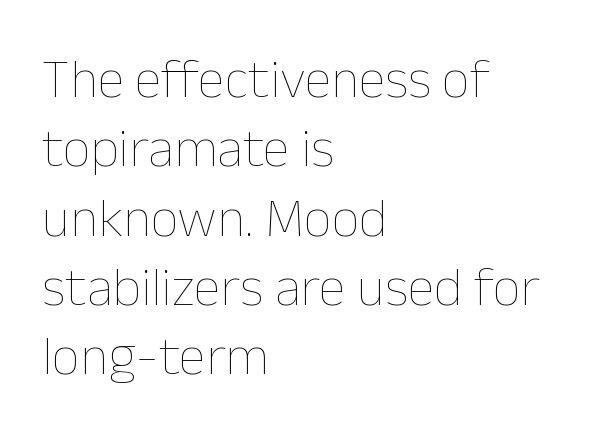
The image shows 55 px thin type, upright; set left-aligned, normal line spacing (1.26x), normal letter spacing, not underlined; low stroke contrast and a medium x-height.
